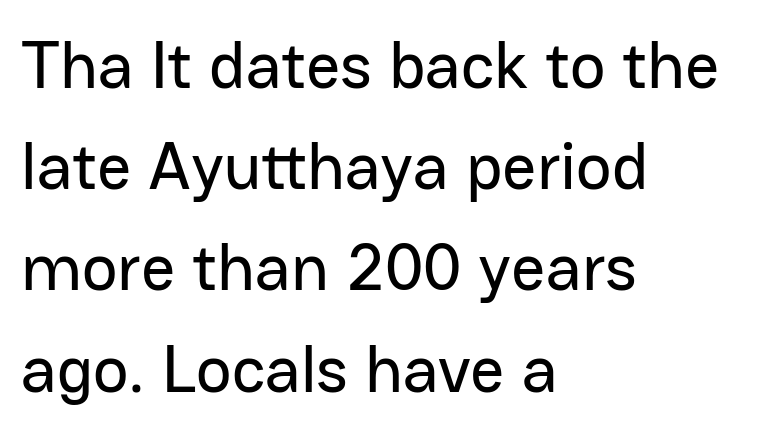
Normally led — the rows are evenly, conventionally spaced. A typesetter would label this face a sans. The strip under each line holds only bare page. Is this a fixed-width face? No — the glyphs have proportional, varying widths. Ascenders rise straight up at ninety degrees. Typeset ragged right — the left edge is the straight one.
